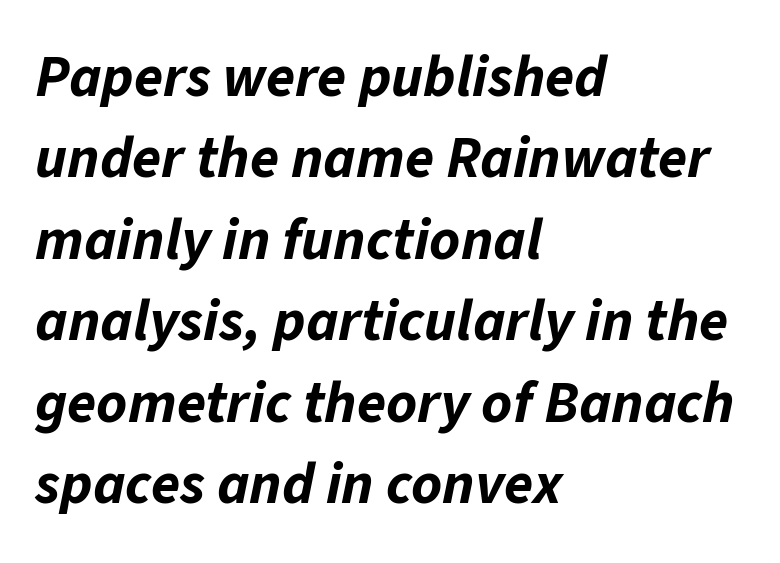
Designer's note — italics engaged. The rendering uses natural spacing where letterforms have individual widths. The sample has been set heavy, in full bold. This rendering features lettering with no underline. Left-aligned paragraph, ragged on the right.
